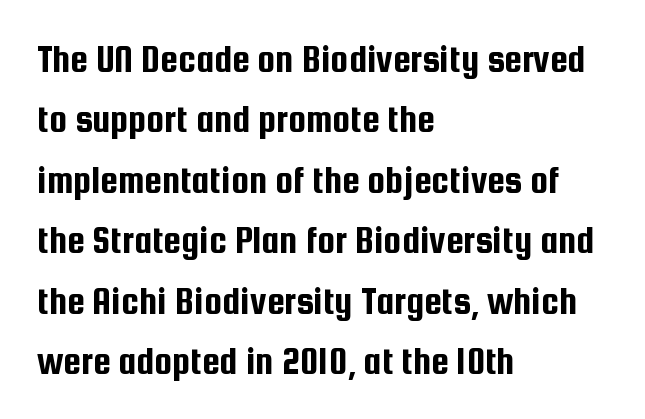
{"serif": "no", "italic": "no", "width": "condensed", "stroke_contrast": "low", "x_height": "medium", "monospaced": "no", "underline": "no", "align": "left", "line_spacing": "normal", "line_spacing_ratio": 1.51, "letter_spacing": "normal", "letter_spacing_em": 0.0, "glyph_px": 40}
